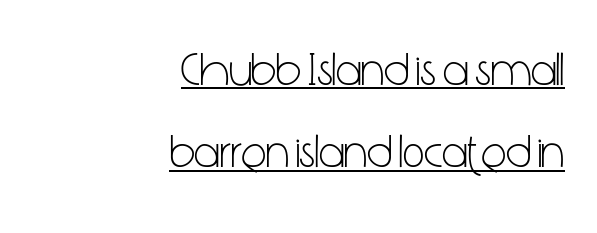
Q: Is the text bold? A: No.
Q: Is the text italic (slanted)? A: No, it is upright.
Q: Is the typeface a serif or a sans-serif typeface? A: Sans-serif.
Q: Is the text underlined? A: Yes.
Q: How is the paragraph aligned? A: Right-aligned.
Q: Is the spacing between letters normal or unusually wide? A: Normal.
Q: Width (condensed, normal, or wide)? A: Condensed.
Q: Stroke contrast? A: Low.
Q: x-height? A: Medium.
Q: Monospaced? A: No.
